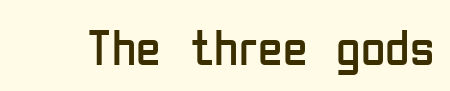
The image shows 50 px regular-weight, condensed sans-serif type, upright; set normal letter spacing, not underlined; low stroke contrast and a medium x-height.
